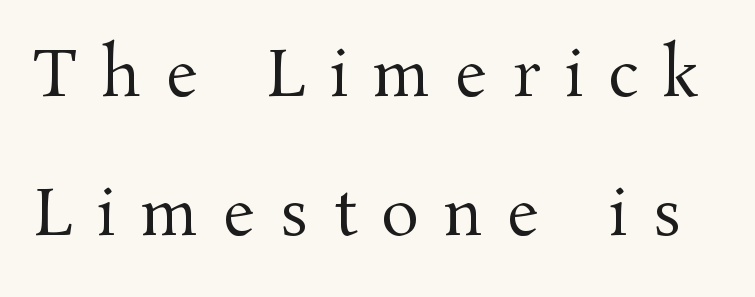
Q: Is the text bold? A: No.
Q: Is the text italic (slanted)? A: No, it is upright.
Q: Is the typeface a serif or a sans-serif typeface? A: Serif.
Q: Is the text underlined? A: No.
Q: Is the spacing between letters normal or unusually wide? A: Unusually wide.
Q: Is the spacing between lines tight, normal or loose? A: Loose.
Q: Width (condensed, normal, or wide)? A: Normal.
Q: Stroke contrast? A: Medium.
Q: x-height? A: Medium.
Q: Monospaced? A: No.
